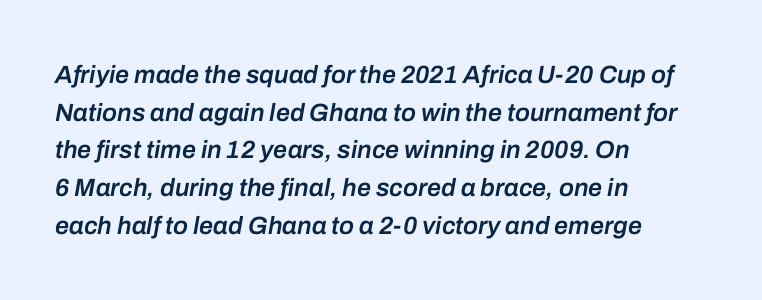
Words appear dense and cohesive because spacing is normal. One glance says typical: line gaps are just what's usual. You can tell it's italic because the verticals aren't actually vertical. Layout note: lines flush left.
